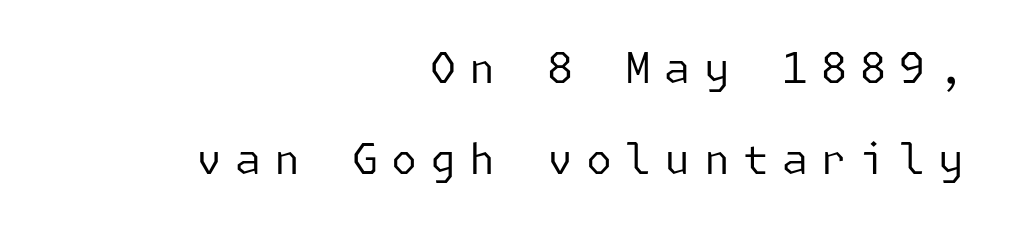
{"serif": "no", "italic": "no", "bold": "no", "weight": "regular", "width": "normal", "stroke_contrast": "low", "x_height": "medium", "underline": "no", "align": "right", "line_spacing": "loose", "line_spacing_ratio": 2.17, "letter_spacing": "wide", "letter_spacing_em": 0.31, "glyph_px": 42}
